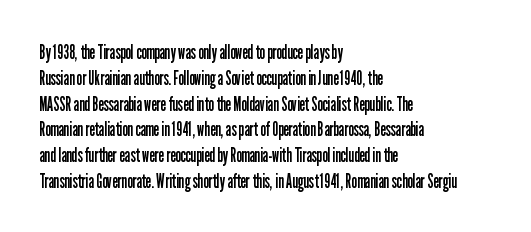
Interline gaps are of average width in this sample. Style check: upright. Tracking here is standard; glyphs follow each other at the usual distance. Stroke mass is kept to a normal reading level or below. Beneath every word, the page is bare. Leftover space on each line is placed entirely after the last word.
